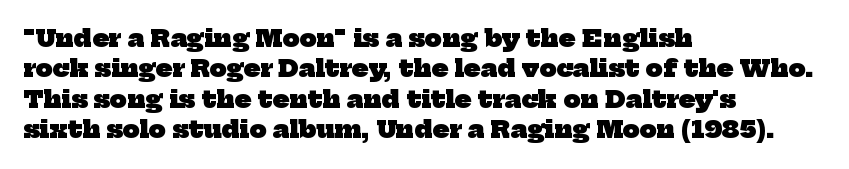
The image shows 24 px bold type; set left-aligned, normal line spacing (1.27x), normal letter spacing, not underlined.
